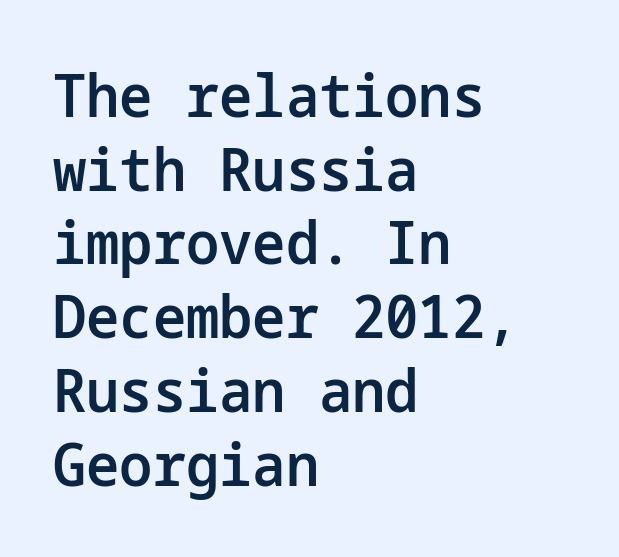
Q: Is the text bold? A: Semi-bold.
Q: Is the text italic (slanted)? A: No, it is upright.
Q: Is the typeface a serif or a sans-serif typeface? A: Sans-serif.
Q: Is the text underlined? A: No.
Q: How is the paragraph aligned? A: Left-aligned.
Q: Is the spacing between letters normal or unusually wide? A: Normal.
Q: Is the spacing between lines tight, normal or loose? A: Normal.
Q: Width (condensed, normal, or wide)? A: Normal.
Q: Stroke contrast? A: Low.
Q: x-height? A: Medium.
